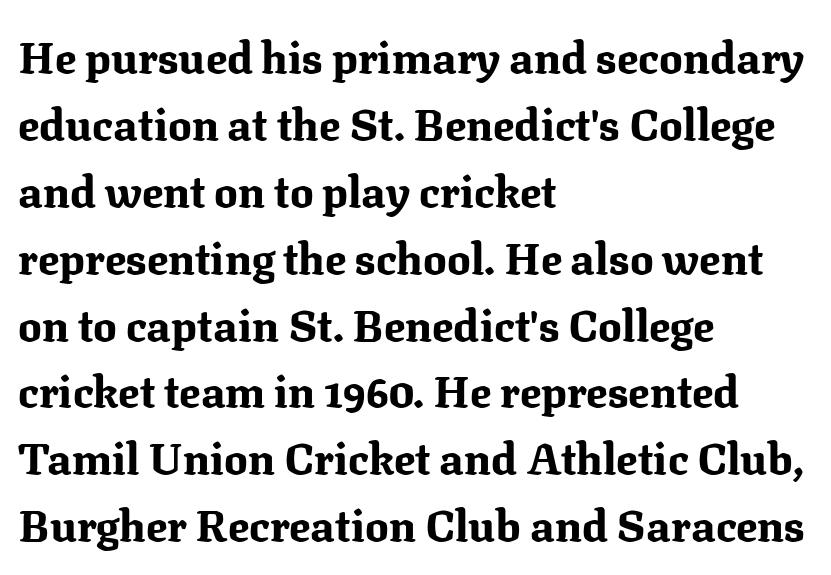
You can tell it's not italic because the verticals are truly vertical. Does the weight exceed regular? Yes, all the way to bold. These lines are rendered in a variable-pitch font. Note: serifs present on the glyphs.
